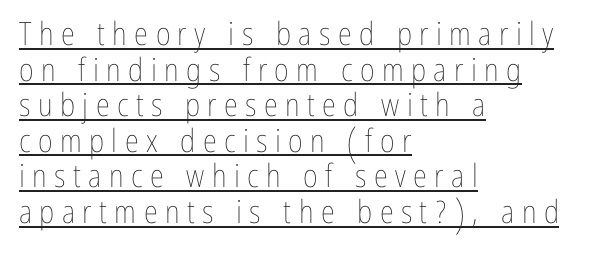
Q: Is the text bold? A: No.
Q: Is the text italic (slanted)? A: No, it is upright.
Q: Is the text underlined? A: Yes.
Q: How is the paragraph aligned? A: Left-aligned.
Q: Is the spacing between letters normal or unusually wide? A: Unusually wide.
Q: Is the spacing between lines tight, normal or loose? A: Tight.
Q: Width (condensed, normal, or wide)? A: Condensed.
Q: Stroke contrast? A: Low.
Q: x-height? A: Medium.
Q: Monospaced? A: No.
